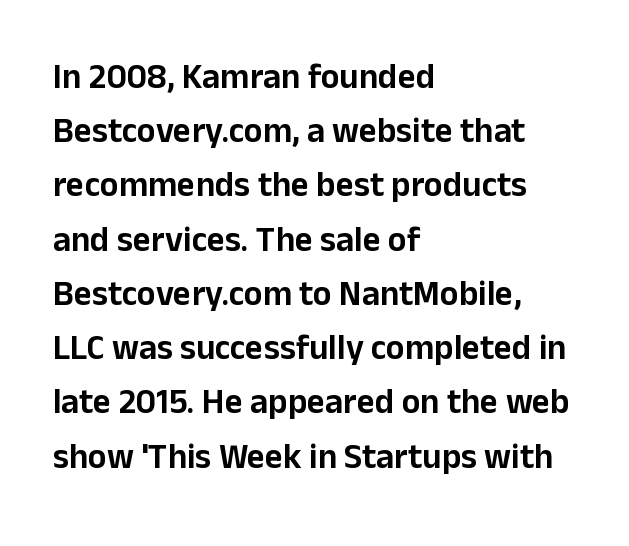
What's the leading like? Ordinary, nothing unusual. In terms of letterspacing, this is plain default setting. Is this a fixed-width face? No — the glyphs have proportional, varying widths. In CSS terms this would be text-align: left. A clean baseline with only descenders dipping below it. Check where the strokes stop: nothing finishes them off — pure sans.
